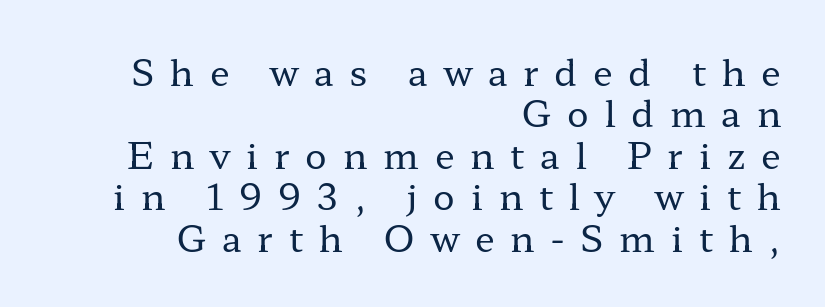
Q: Is the text bold? A: No.
Q: Is the text italic (slanted)? A: No, it is upright.
Q: Is the typeface a serif or a sans-serif typeface? A: Serif.
Q: Is the text underlined? A: No.
Q: How is the paragraph aligned? A: Right-aligned.
Q: Is the spacing between letters normal or unusually wide? A: Unusually wide.
Q: Is the spacing between lines tight, normal or loose? A: Tight.
Q: Width (condensed, normal, or wide)? A: Wide.
Q: Stroke contrast? A: Low.
Q: x-height? A: Medium.
Q: Monospaced? A: No.
